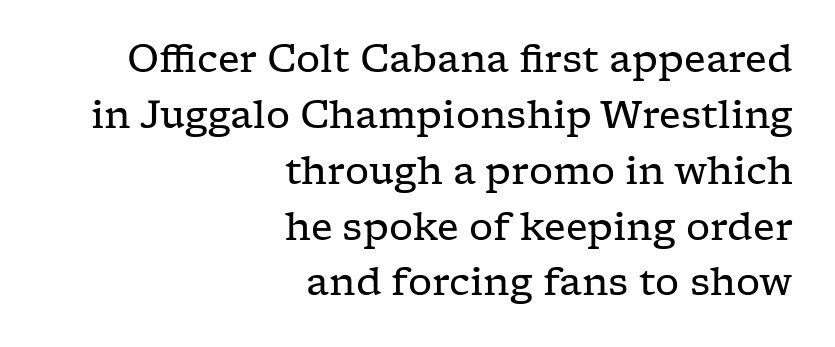
The image shows 38 px regular-weight, wide serif type, upright; set right-aligned, normal line spacing (1.47x), normal letter spacing, not underlined; low stroke contrast and a medium x-height.
